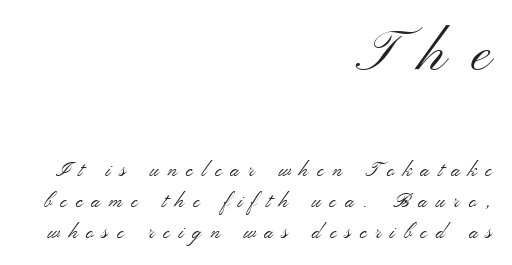
The glyphs in this specimen are sans serif. The font sits on the lighter half of the weight spectrum, regular included. The horizontal fit of the characters is loose and conspicuously gappy. The initial chunk of copy outweighs the following chunk in type size.
